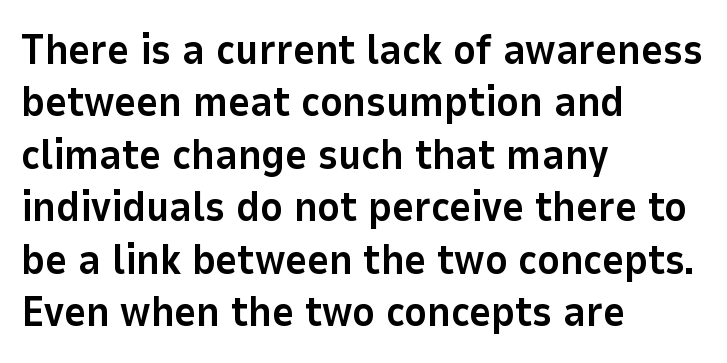
The image shows 42 px bold sans-serif type, upright; set left-aligned, normal line spacing (1.25x), normal letter spacing, not underlined; low stroke contrast and a medium x-height.
